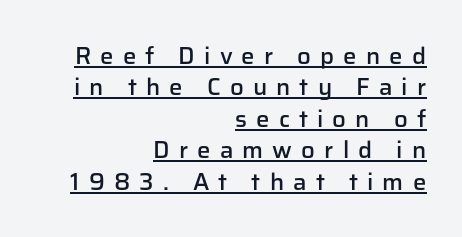
Q: Is the text bold? A: Semi-bold.
Q: Is the text italic (slanted)? A: No, it is upright.
Q: Is the text underlined? A: Yes.
Q: How is the paragraph aligned? A: Right-aligned.
Q: Is the spacing between letters normal or unusually wide? A: Unusually wide.
Q: Is the spacing between lines tight, normal or loose? A: Normal.
